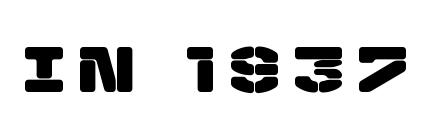
The image shows 64 px sans-serif type; set unusually wide letter spacing (+0.25 em), not underlined; low stroke contrast and a large x-height.
